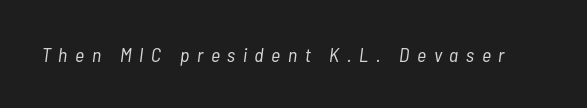
{"italic": "yes", "lean": "right", "slant_degrees": 7, "bold": "no", "underline": "no", "letter_spacing": "wide", "letter_spacing_em": 0.38, "glyph_px": 20}
